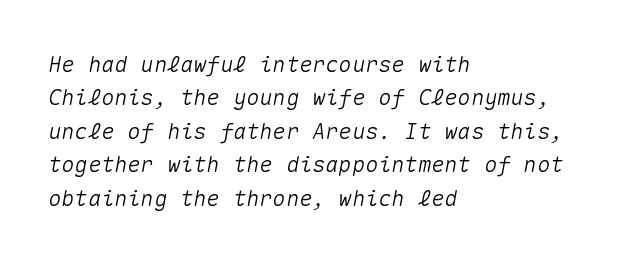
Q: Is the text italic (slanted)? A: Yes, it leans right by about 10 degrees.
Q: Is the text underlined? A: No.
Q: How is the paragraph aligned? A: Left-aligned.
Q: Is the spacing between letters normal or unusually wide? A: Normal.
Q: Is the spacing between lines tight, normal or loose? A: Normal.
